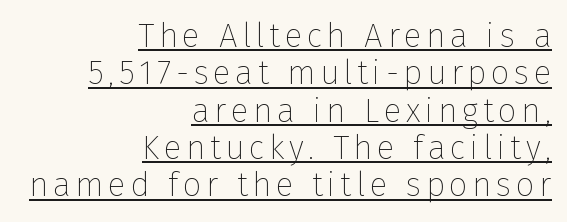
The image shows 33 px thin sans-serif type, upright; set right-aligned, tight line spacing (1.13x), underlined; low stroke contrast and a medium x-height.
